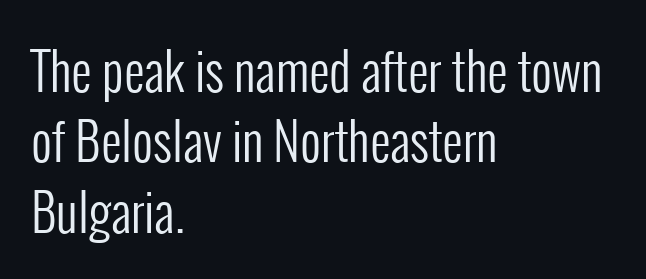
Upright lettering throughout. Proportional: the letters do not fall into vertical columns. Lines of text with bare space underneath. Compared with typical body copy, the letter spacing here is the same.
